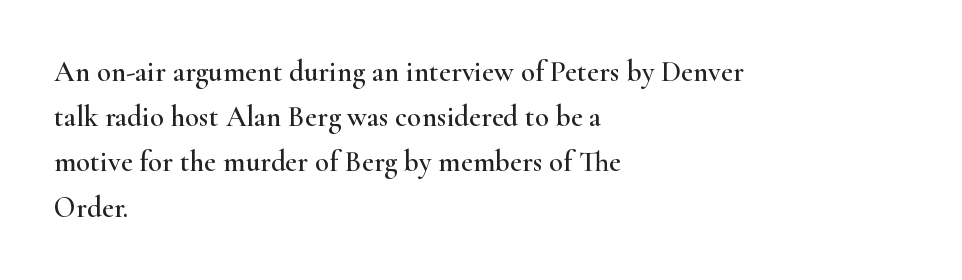
{"serif": "yes", "italic": "no", "width": "wide", "stroke_contrast": "high", "x_height": "small", "monospaced": "no", "underline": "no", "align": "left", "line_spacing": "normal", "line_spacing_ratio": 1.56, "letter_spacing": "normal", "letter_spacing_em": 0.0, "glyph_px": 29}
